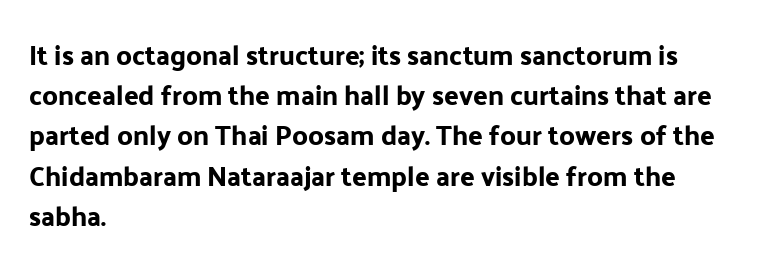
{"italic": "no", "underline": "no", "align": "left", "line_spacing": "normal", "line_spacing_ratio": 1.49, "letter_spacing": "normal", "letter_spacing_em": 0.0, "glyph_px": 27}
